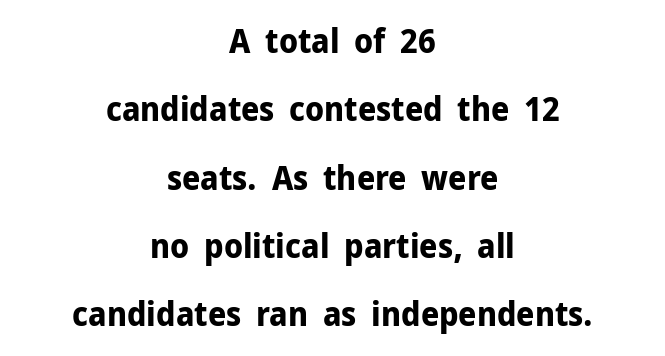
{"serif": "no", "italic": "no", "bold": "yes", "weight": "bold", "width": "normal", "stroke_contrast": "low", "x_height": "medium", "monospaced": "no", "underline": "no", "align": "center", "line_spacing": "loose", "line_spacing_ratio": 2.07, "letter_spacing": "normal", "letter_spacing_em": 0.0, "glyph_px": 33}
